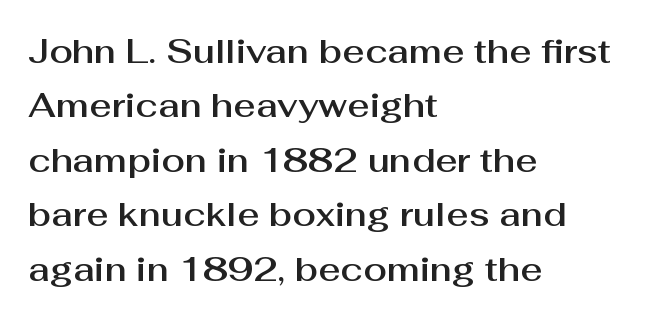
The image shows 34 px sans-serif type, upright; set left-aligned, normal line spacing (1.6x), normal letter spacing, not underlined; medium stroke contrast and a medium x-height.
